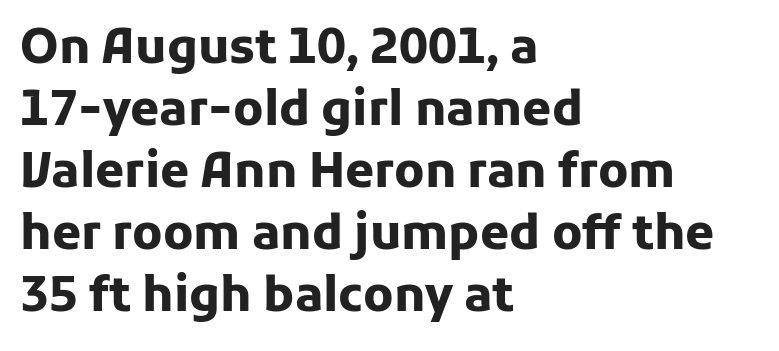
The image shows 47 px heavy sans-serif type, upright; set left-aligned, normal line spacing (1.32x), normal letter spacing, not underlined; low stroke contrast and a medium x-height.
